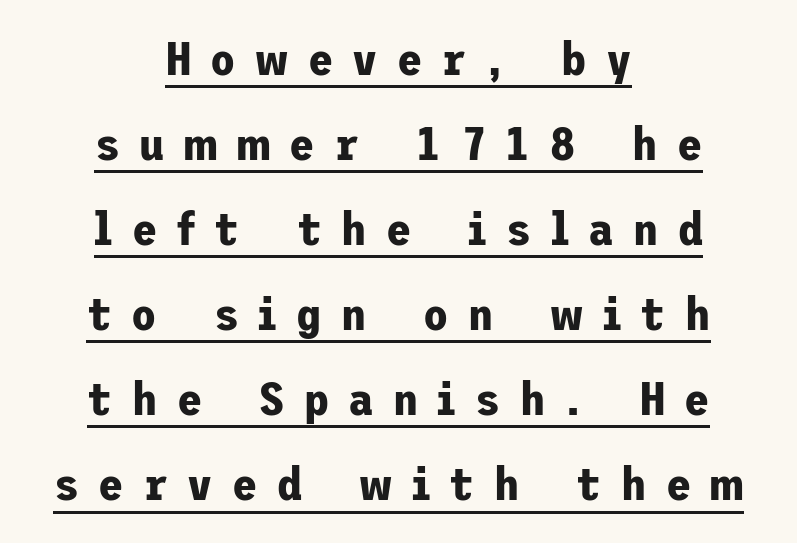
The image shows 46 px bold sans-serif type, upright; set centered, line spacing 1.85x, unusually wide letter spacing (+0.42 em), underlined; low stroke contrast and a medium x-height.
